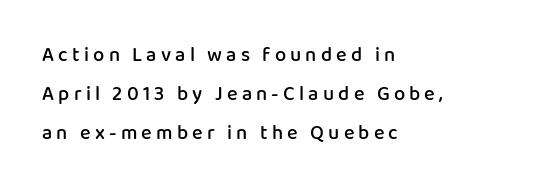
{"italic": "no", "bold": "semi", "underline": "no", "align": "left", "line_spacing": "loose", "line_spacing_ratio": 1.95, "letter_spacing": "wide", "letter_spacing_em": 0.21, "glyph_px": 20}
